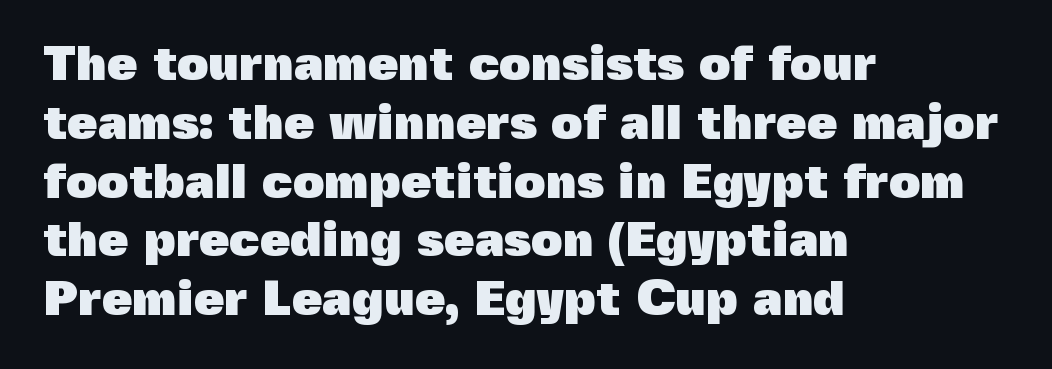
{"serif": "no", "italic": "no", "bold": "yes", "weight": "heavy", "width": "normal", "x_height": "medium", "monospaced": "no", "underline": "no", "align": "left", "line_spacing_ratio": 1.2, "letter_spacing": "normal", "letter_spacing_em": 0.0, "glyph_px": 49}
